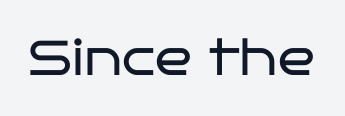
The image shows 49 px regular-weight, wide sans-serif type, upright; set normal letter spacing, not underlined; low stroke contrast and a large x-height.
